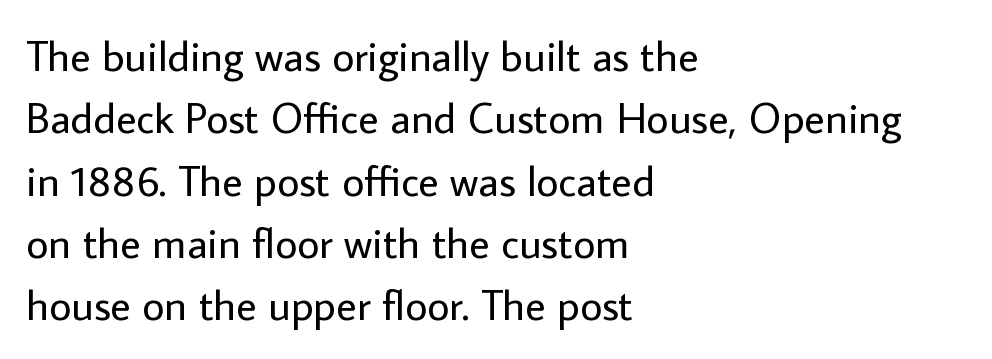
There is no visible air inserted between adjacent glyphs. When letters stand straight like this, we call the style roman or upright. Weight: regular or lighter. Students, observe: this is what conventionally led text looks like.
